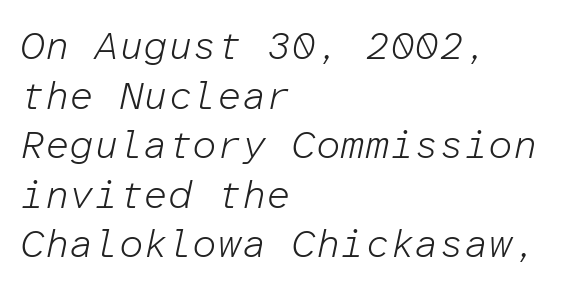
Q: Is the text bold? A: No.
Q: Is the text italic (slanted)? A: Yes, it leans right by about 12 degrees.
Q: Is the text underlined? A: No.
Q: How is the paragraph aligned? A: Left-aligned.
Q: Is the spacing between letters normal or unusually wide? A: Normal.
Q: Is the spacing between lines tight, normal or loose? A: Normal.
Q: Width (condensed, normal, or wide)? A: Normal.
Q: Stroke contrast? A: Low.
Q: x-height? A: Medium.
Q: Monospaced? A: Yes.
